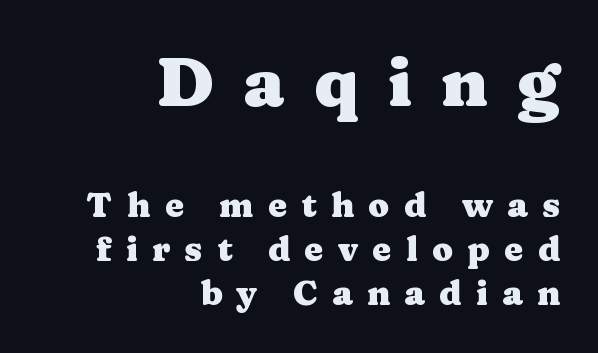
{"serif": "yes", "italic": "no", "bold": "yes", "weight": "heavy", "width": "wide", "stroke_contrast": "medium", "x_height": "medium", "monospaced": "no", "underline": "no", "align": "right", "line_spacing": "normal", "line_spacing_ratio": 1.3, "letter_spacing": "wide", "letter_spacing_em": 0.42, "larger_block": "first", "size_ratio": 2.03, "glyph_px": 69}
